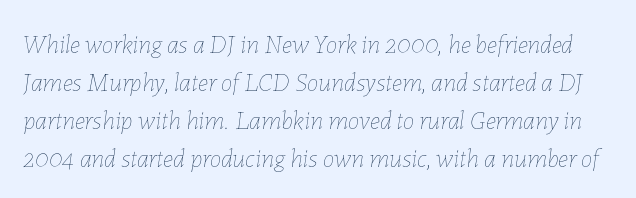
Default kerning and tracking; the words read as compact shapes. One glance says typical: line gaps are just what's usual. The whole block is typeset with a tilt. Words float on clear page, feet unadorned. Ink coverage per letter is moderate at most.
